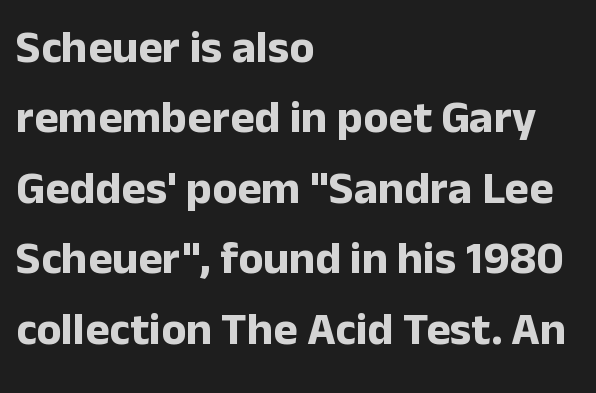
Q: Is the text bold? A: Yes.
Q: Is the text italic (slanted)? A: No, it is upright.
Q: Is the typeface a serif or a sans-serif typeface? A: Sans-serif.
Q: Is the text underlined? A: No.
Q: How is the paragraph aligned? A: Left-aligned.
Q: Is the spacing between letters normal or unusually wide? A: Normal.
Q: Is the spacing between lines tight, normal or loose? A: Normal.
Q: Width (condensed, normal, or wide)? A: Normal.
Q: Stroke contrast? A: Low.
Q: x-height? A: Medium.
Q: Monospaced? A: No.
